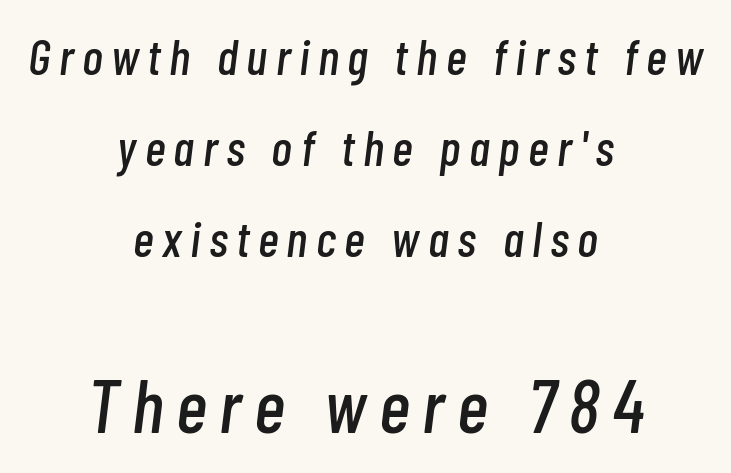
The image shows 75 px condensed type, italic (leaning right); set centered, line spacing 1.82x, not underlined; the second (bottom) block is 1.5x larger; low stroke contrast and a medium x-height.
